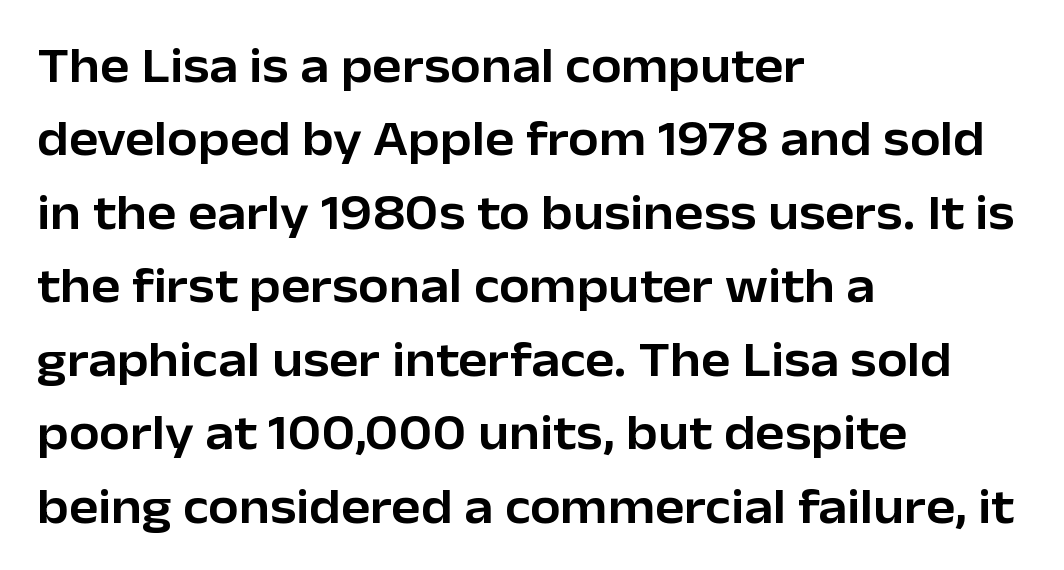
The image shows 49 px sans-serif type, upright; set left-aligned, normal line spacing (1.5x), normal letter spacing, not underlined; low stroke contrast and a medium x-height.
